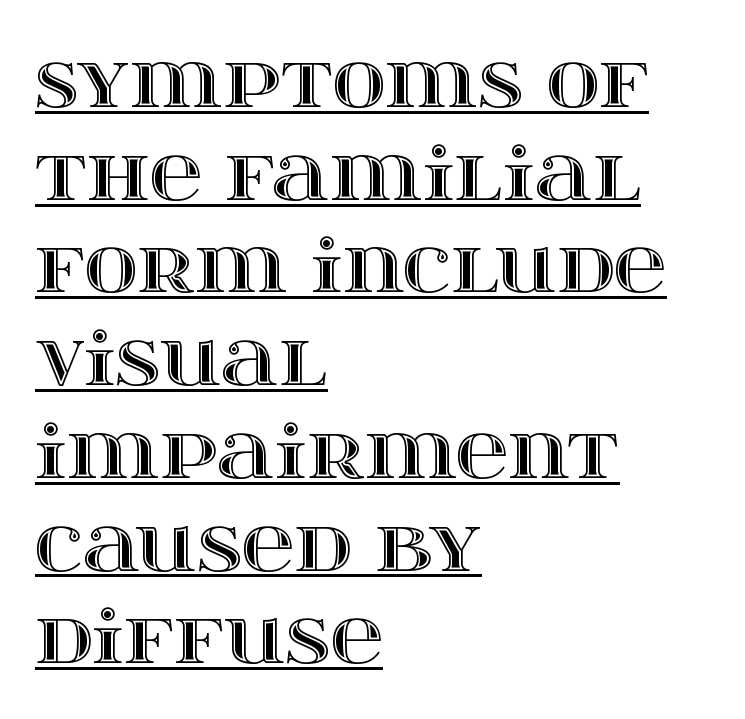
The typesetter has applied underlining to the passage shown. Whoever set this chose a conventional vertical rhythm. Is the block centered? No — it sits flush against the left margin. The tracking reads as untouched default to a designer's eye. You could not count columns in this text — the font is proportionally spaced. The specimen reads as upright at a glance.
